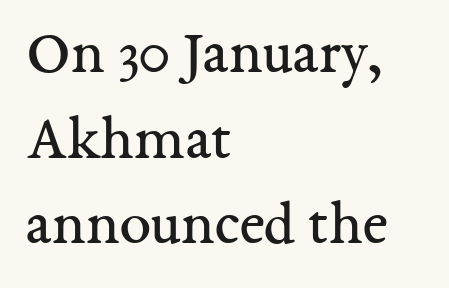
This rendering features lettering with no underline. The weight would be labelled regular, book, light, or lighter still. In terms of posture, this sample is upright. The type is set solid horizontally, with unmodified tracking. Here the designer chose a conventional face with non-uniform glyph widths. Does the copy run flush right? No — it runs flush left.
